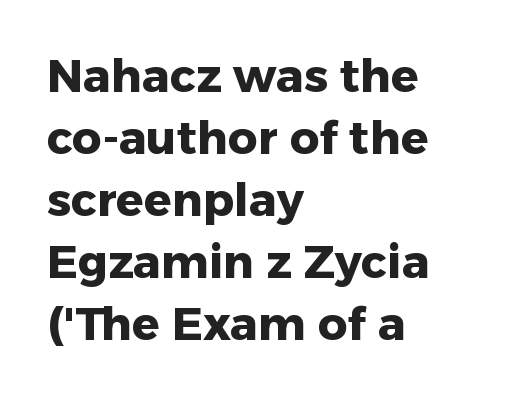
Upright lettering throughout. Layout note: lines flush left. These words are printed bold, with thick strokes throughout. The typeface chosen for these lines omits serifs.
